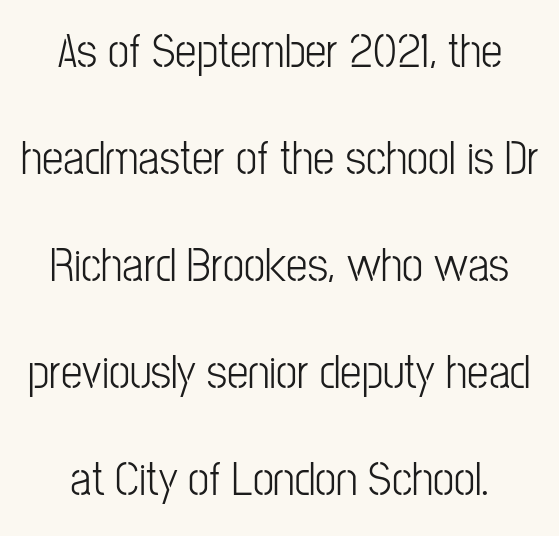
Q: Is the text italic (slanted)? A: No, it is upright.
Q: Is the typeface a serif or a sans-serif typeface? A: Sans-serif.
Q: Is the text underlined? A: No.
Q: How is the paragraph aligned? A: Centered.
Q: Is the spacing between letters normal or unusually wide? A: Normal.
Q: Is the spacing between lines tight, normal or loose? A: Loose.
Q: Width (condensed, normal, or wide)? A: Condensed.
Q: Stroke contrast? A: Low.
Q: x-height? A: Medium.
Q: Monospaced? A: No.
